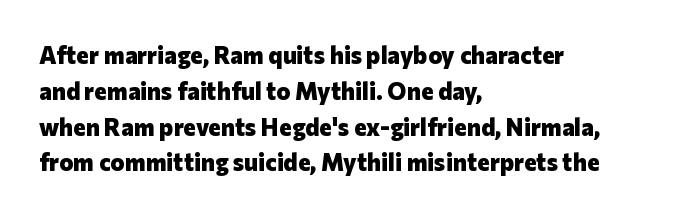
Q: Is the text bold? A: Yes.
Q: Is the text italic (slanted)? A: No, it is upright.
Q: Is the text underlined? A: No.
Q: How is the paragraph aligned? A: Left-aligned.
Q: Is the spacing between letters normal or unusually wide? A: Normal.
Q: Is the spacing between lines tight, normal or loose? A: Normal.
